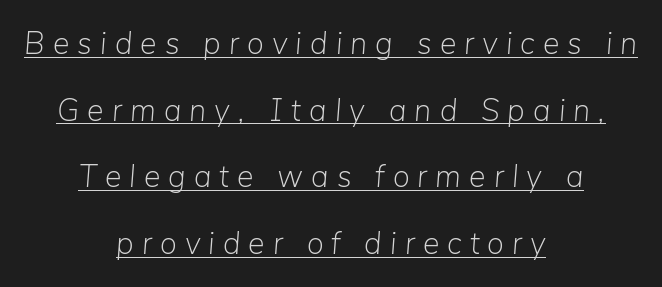
The rendering uses natural spacing where letterforms have individual widths. The letters are slanted; this is an italic face. The letters are spread apart with noticeably loose tracking. Alignment: centered. Emphasis is given by a line drawn under the lettering. This block would shrink considerably if given ordinary leading; it's expanded now.
